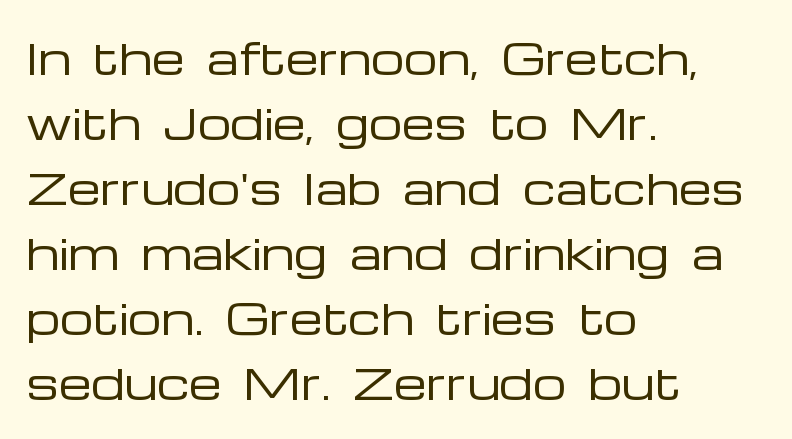
The image shows 42 px regular-weight, wide sans-serif type, upright; set left-aligned, normal line spacing (1.55x), normal letter spacing, not underlined; low stroke contrast and a medium x-height.
